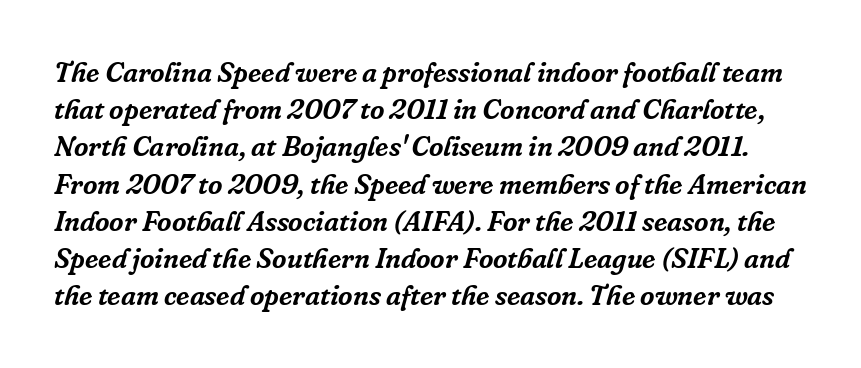
{"serif": "yes", "italic": "yes", "lean": "right", "slant_degrees": 16, "width": "normal", "stroke_contrast": "low", "x_height": "medium", "monospaced": "no", "underline": "no", "line_spacing": "normal", "line_spacing_ratio": 1.33, "letter_spacing": "normal", "letter_spacing_em": 0.0, "glyph_px": 28}
